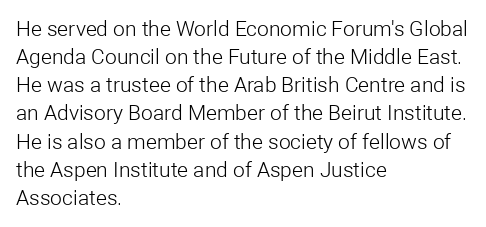
Q: Is the text bold? A: No.
Q: Is the text italic (slanted)? A: No, it is upright.
Q: Is the text underlined? A: No.
Q: How is the paragraph aligned? A: Left-aligned.
Q: Is the spacing between letters normal or unusually wide? A: Normal.
Q: Is the spacing between lines tight, normal or loose? A: Normal.
